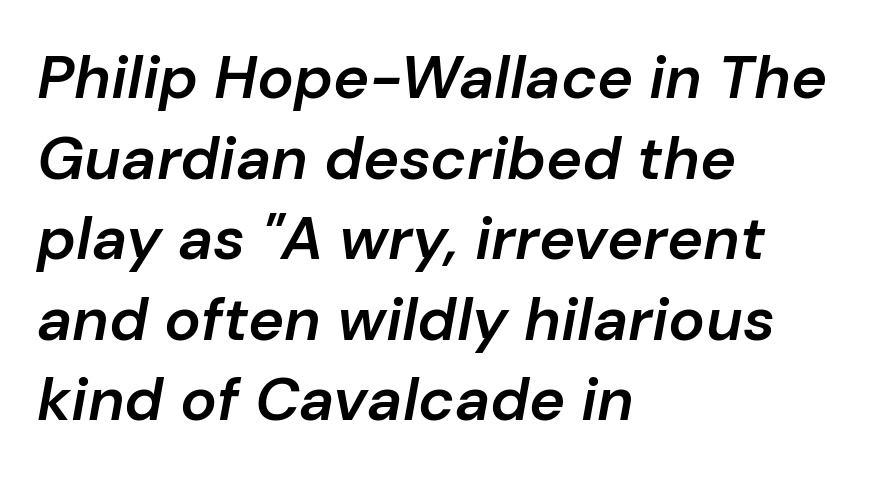
{"italic": "yes", "lean": "right", "slant_degrees": 10, "bold": "semi", "weight": "semibold", "width": "normal", "stroke_contrast": "low", "x_height": "medium", "monospaced": "no", "underline": "no", "align": "left", "line_spacing": "normal", "line_spacing_ratio": 1.32, "letter_spacing": "normal", "letter_spacing_em": 0.0, "glyph_px": 61}
